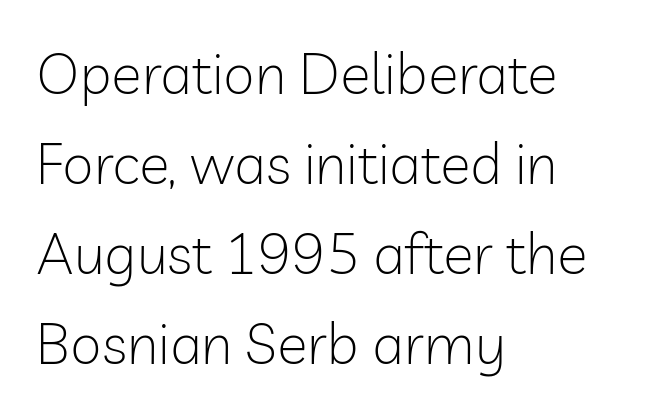
The image shows 57 px light sans-serif type, upright; set left-aligned, normal line spacing (1.58x), normal letter spacing, not underlined; low stroke contrast and a medium x-height.
